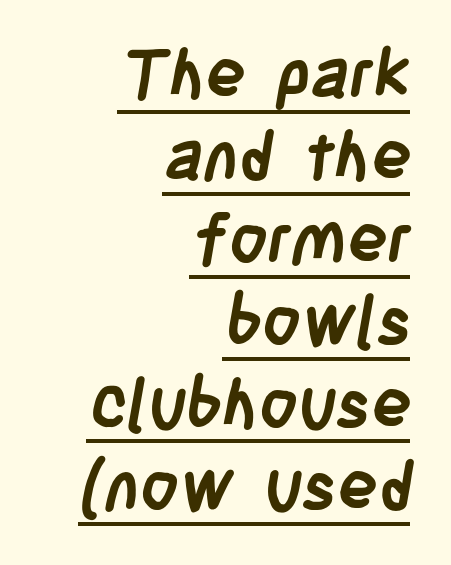
Short note: letters normally spaced. On the weight axis this lands at bold, roughly 700. A student would call this right alignment; a typographer would say flush right, rag left. The rendered words wear a rule along their underside. The letters advance in unequal steps, a hallmark of proportional type. Nope, no serifs anywhere on these letters.
